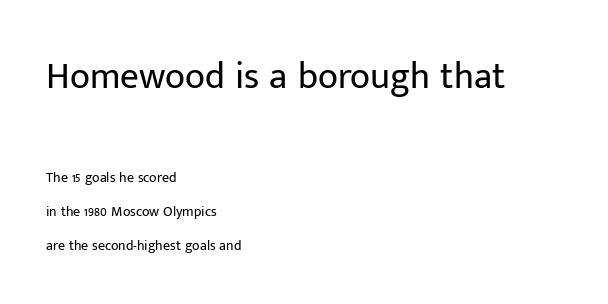
{"serif": "no", "italic": "no", "bold": "no", "weight": "regular", "width": "normal", "stroke_contrast": "low", "x_height": "medium", "monospaced": "no", "underline": "no", "align": "left", "line_spacing": "loose", "line_spacing_ratio": 2.43, "letter_spacing": "normal", "letter_spacing_em": 0.0, "larger_block": "first", "size_ratio": 2.64, "glyph_px": 37}
